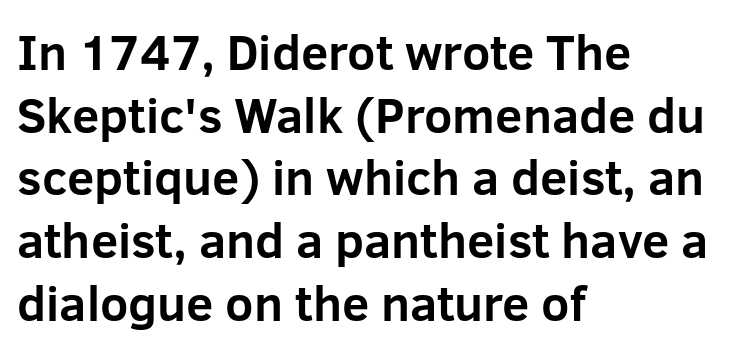
The letters advance in unequal steps, a hallmark of proportional type. The typesetting leans heavy: a genuine bold. Does the copy run flush right? No — it runs flush left. Underline: absent. The glyphs in this specimen are sans serif. Italic: no, the glyphs are upright roman.
